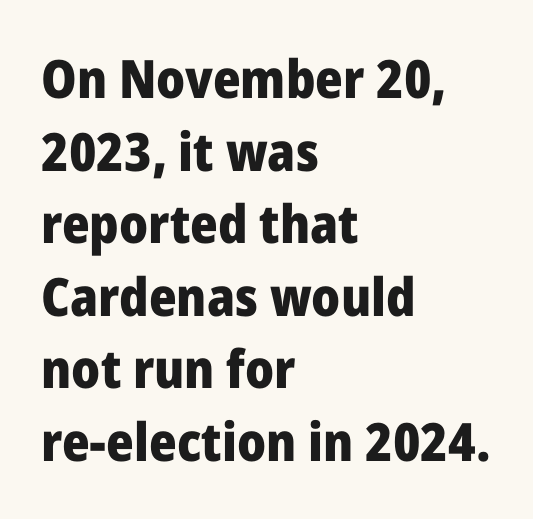
The image shows 53 px heavy sans-serif type, upright; set left-aligned, normal line spacing (1.37x), normal letter spacing, not underlined; low stroke contrast and a medium x-height.
